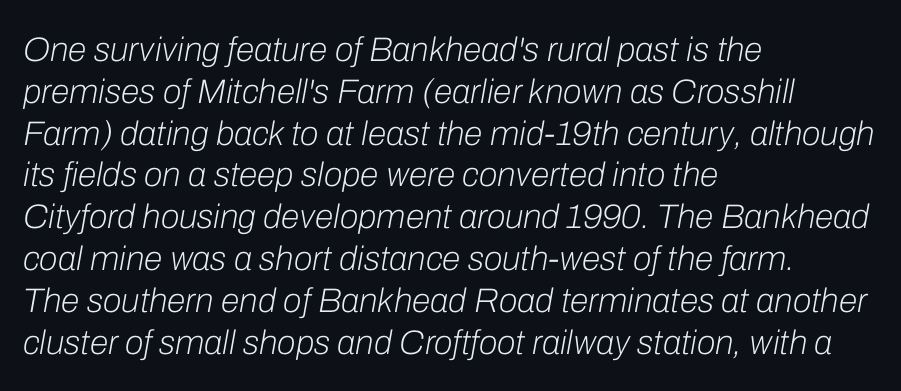
In terms of letterspacing, this is plain default setting. This is not heavy type; no bold has been used. Characters are canted at an angle relative to the baseline's perpendicular. Casual observation: everything's shoved over to the left.
